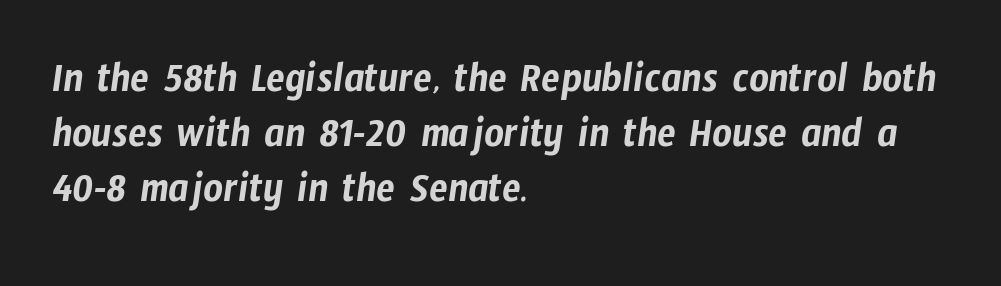
{"serif": "no", "width": "condensed", "stroke_contrast": "low", "x_height": "medium", "monospaced": "no", "underline": "no", "align": "left", "line_spacing": "normal", "line_spacing_ratio": 1.28, "letter_spacing": "normal", "letter_spacing_em": 0.0, "glyph_px": 43}
